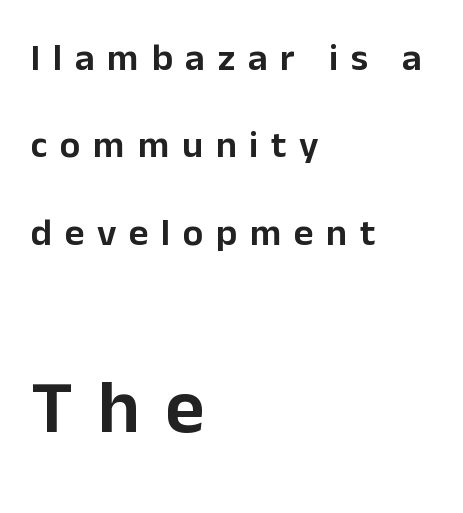
The image shows 76 px sans-serif type, upright; set left-aligned, loose line spacing (2.3x), unusually wide letter spacing (+0.33 em), not underlined; the second (bottom) block is 2.0x larger; low stroke contrast and a medium x-height.
